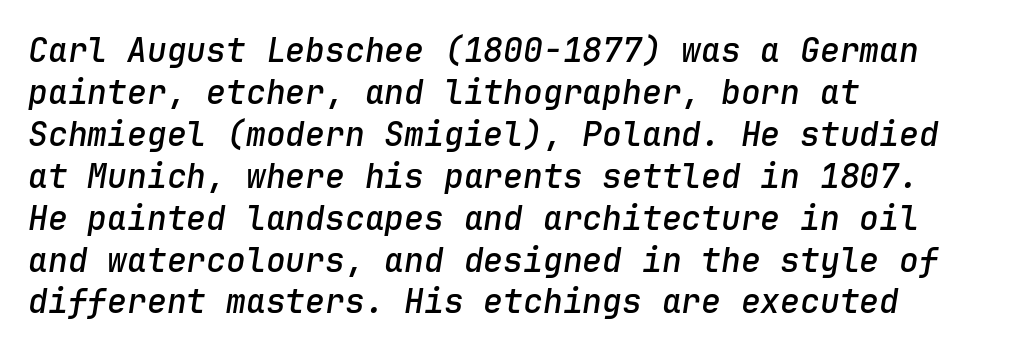
{"italic": "yes", "lean": "right", "slant_degrees": 9, "bold": "semi", "weight": "semibold", "width": "normal", "stroke_contrast": "low", "x_height": "medium", "monospaced": "yes", "underline": "no", "align": "left", "line_spacing": "normal", "line_spacing_ratio": 1.27, "letter_spacing": "normal", "letter_spacing_em": 0.0, "glyph_px": 33}
